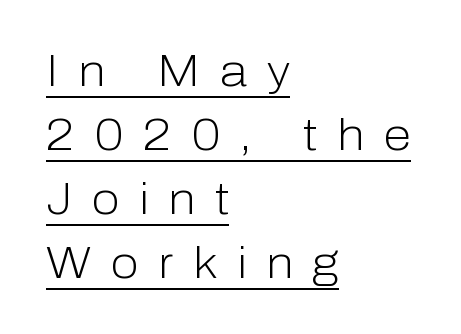
This sample uses a sans-serif face. Decoration check: the copy is underlined. Characters remain perfectly vertical along every line. Is the stroke heavy? The answer is a plain regular-or-lighter. A classic flush-left, rag-right setting is used for this passage. The rendering uses natural spacing where letterforms have individual widths.
